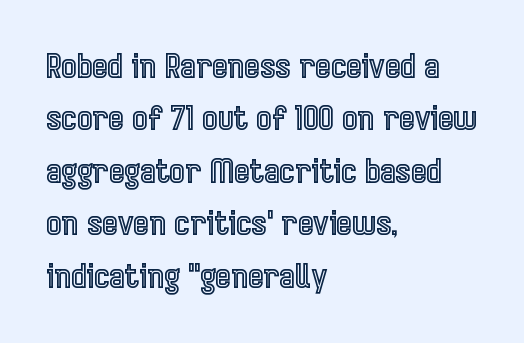
Q: Is the text italic (slanted)? A: No, it is upright.
Q: Is the text underlined? A: No.
Q: How is the paragraph aligned? A: Left-aligned.
Q: Is the spacing between letters normal or unusually wide? A: Normal.
Q: Is the spacing between lines tight, normal or loose? A: Normal.
Q: Width (condensed, normal, or wide)? A: Condensed.
Q: x-height? A: Medium.
Q: Monospaced? A: No.
